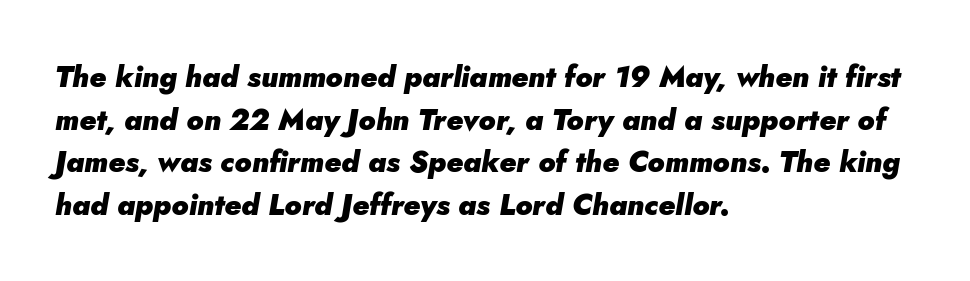
{"italic": "yes", "lean": "right", "slant_degrees": 5, "bold": "yes", "weight": "heavy", "width": "normal", "stroke_contrast": "low", "x_height": "small", "monospaced": "no", "underline": "no", "align": "left", "line_spacing": "normal", "line_spacing_ratio": 1.47, "letter_spacing": "normal", "letter_spacing_em": 0.0, "glyph_px": 29}
